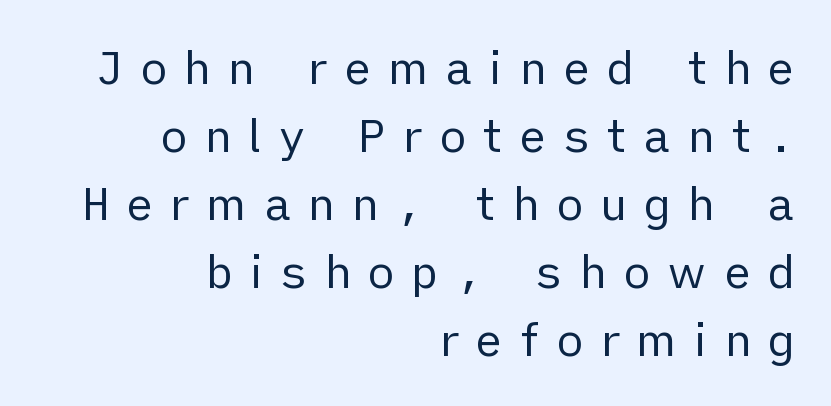
{"serif": "no", "italic": "no", "bold": "no", "weight": "regular", "width": "normal", "stroke_contrast": "low", "x_height": "medium", "monospaced": "no", "underline": "no", "align": "right", "line_spacing": "normal", "line_spacing_ratio": 1.48, "letter_spacing": "wide", "letter_spacing_em": 0.35, "glyph_px": 46}
